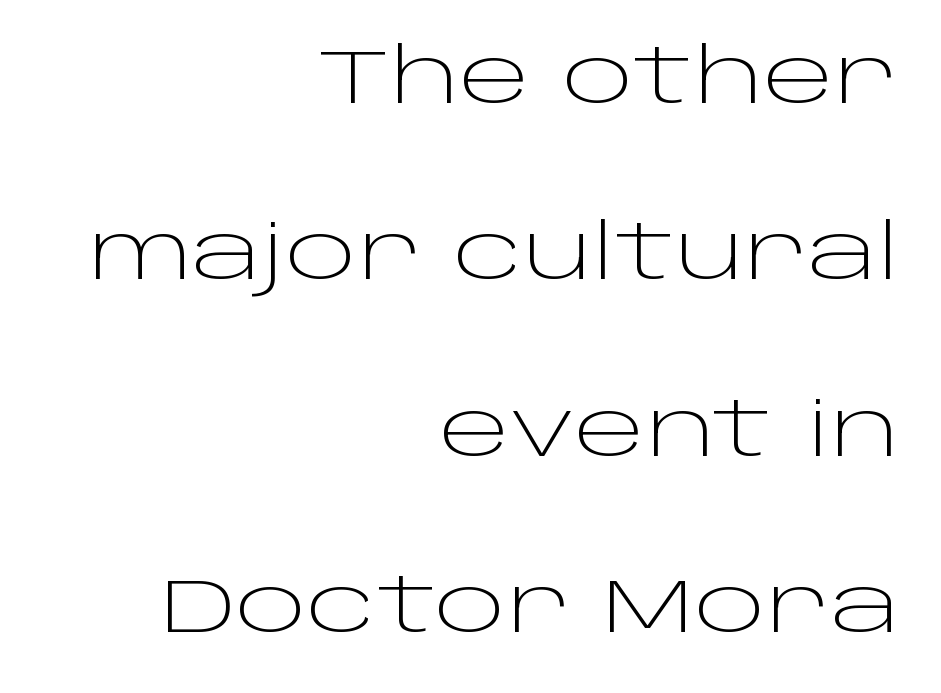
Q: Is the text bold? A: No.
Q: Is the text italic (slanted)? A: No, it is upright.
Q: Is the typeface a serif or a sans-serif typeface? A: Sans-serif.
Q: Is the text underlined? A: No.
Q: How is the paragraph aligned? A: Right-aligned.
Q: Is the spacing between letters normal or unusually wide? A: Normal.
Q: Is the spacing between lines tight, normal or loose? A: Loose.
Q: Width (condensed, normal, or wide)? A: Wide.
Q: Stroke contrast? A: Low.
Q: x-height? A: Large.
Q: Monospaced? A: No.
